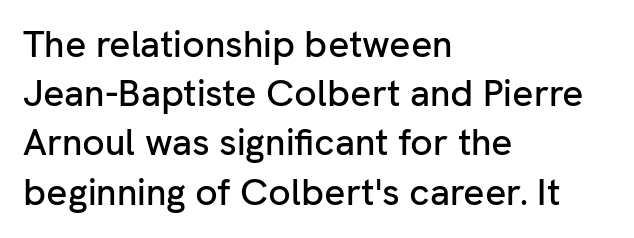
Q: Is the text italic (slanted)? A: No, it is upright.
Q: Is the typeface a serif or a sans-serif typeface? A: Sans-serif.
Q: Is the text underlined? A: No.
Q: How is the paragraph aligned? A: Left-aligned.
Q: Is the spacing between letters normal or unusually wide? A: Normal.
Q: Is the spacing between lines tight, normal or loose? A: Normal.
Q: Width (condensed, normal, or wide)? A: Normal.
Q: Stroke contrast? A: Low.
Q: x-height? A: Medium.
Q: Monospaced? A: No.
